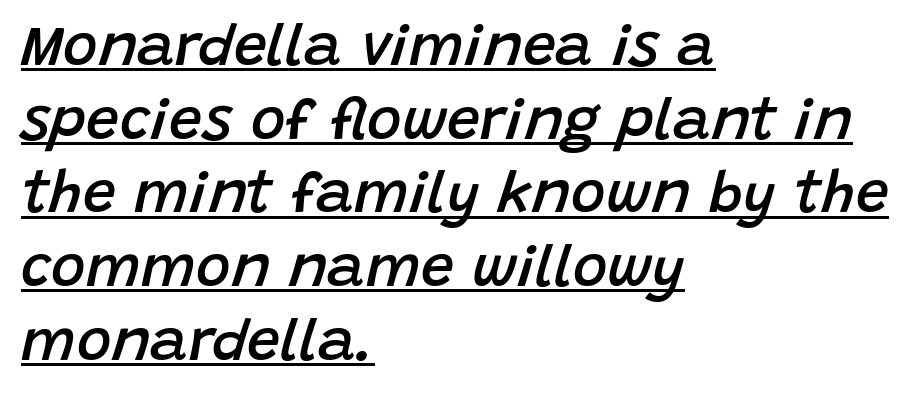
Q: Is the text bold? A: Semi-bold.
Q: Is the text italic (slanted)? A: Yes, it leans right by about 15 degrees.
Q: Is the text underlined? A: Yes.
Q: How is the paragraph aligned? A: Left-aligned.
Q: Is the spacing between letters normal or unusually wide? A: Normal.
Q: Is the spacing between lines tight, normal or loose? A: Normal.
Q: Width (condensed, normal, or wide)? A: Normal.
Q: Stroke contrast? A: Low.
Q: x-height? A: Large.
Q: Monospaced? A: No.
